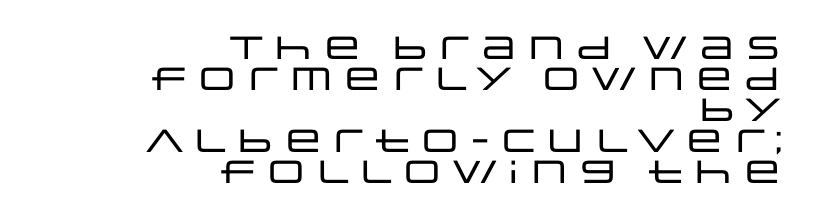
Q: Is the text italic (slanted)? A: No, it is upright.
Q: Is the typeface a serif or a sans-serif typeface? A: Sans-serif.
Q: Is the text underlined? A: No.
Q: How is the paragraph aligned? A: Right-aligned.
Q: Is the spacing between letters normal or unusually wide? A: Normal.
Q: Is the spacing between lines tight, normal or loose? A: Tight.
Q: Width (condensed, normal, or wide)? A: Wide.
Q: Stroke contrast? A: Low.
Q: x-height? A: Large.
Q: Monospaced? A: No.
